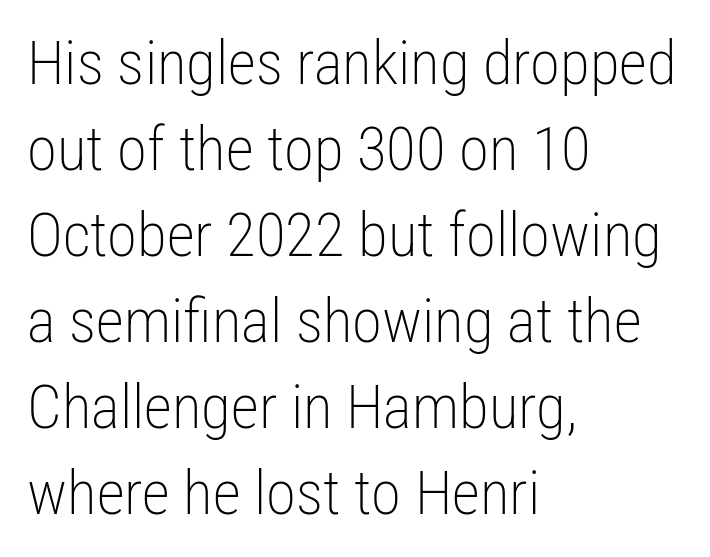
The image shows 61 px light, condensed sans-serif type, upright; set left-aligned, normal line spacing (1.41x), normal letter spacing, not underlined; low stroke contrast and a medium x-height.
